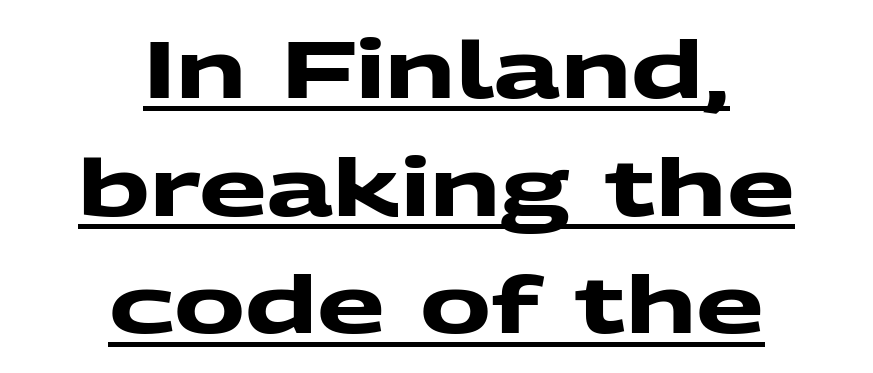
Q: Is the text bold? A: Yes.
Q: Is the typeface a serif or a sans-serif typeface? A: Sans-serif.
Q: Is the text underlined? A: Yes.
Q: How is the paragraph aligned? A: Centered.
Q: Is the spacing between letters normal or unusually wide? A: Normal.
Q: Is the spacing between lines tight, normal or loose? A: Normal.
Q: Width (condensed, normal, or wide)? A: Wide.
Q: Stroke contrast? A: Medium.
Q: x-height? A: Medium.
Q: Monospaced? A: No.
